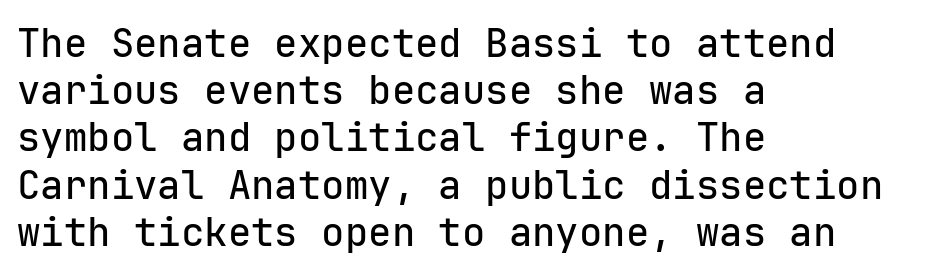
{"serif": "no", "italic": "no", "width": "normal", "stroke_contrast": "low", "x_height": "medium", "monospaced": "yes", "underline": "no", "align": "left", "line_spacing_ratio": 1.21, "letter_spacing": "normal", "letter_spacing_em": 0.0, "glyph_px": 39}
